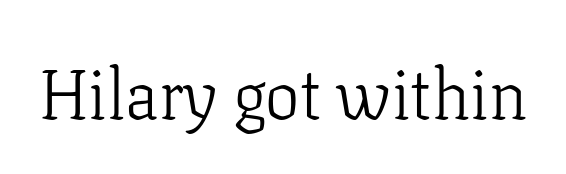
Q: Is the text bold? A: No.
Q: Is the text italic (slanted)? A: No, it is upright.
Q: Is the typeface a serif or a sans-serif typeface? A: Serif.
Q: Is the text underlined? A: No.
Q: Is the spacing between letters normal or unusually wide? A: Normal.
Q: Width (condensed, normal, or wide)? A: Normal.
Q: Stroke contrast? A: Low.
Q: x-height? A: Medium.
Q: Monospaced? A: No.
